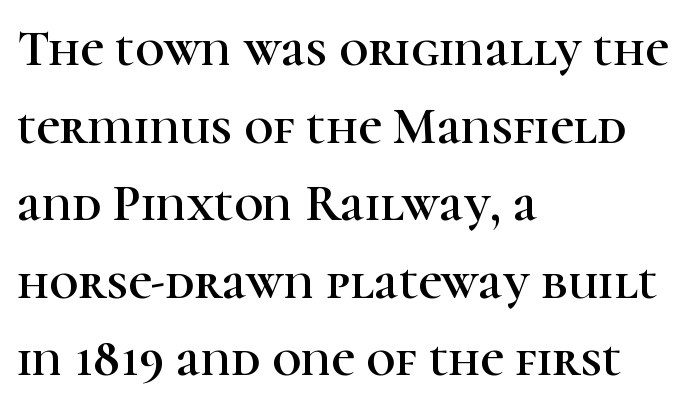
Q: Is the text italic (slanted)? A: No, it is upright.
Q: Is the typeface a serif or a sans-serif typeface? A: Serif.
Q: Is the text underlined? A: No.
Q: How is the paragraph aligned? A: Left-aligned.
Q: Is the spacing between letters normal or unusually wide? A: Normal.
Q: Is the spacing between lines tight, normal or loose? A: Normal.
Q: Width (condensed, normal, or wide)? A: Normal.
Q: Stroke contrast? A: High.
Q: x-height? A: Medium.
Q: Monospaced? A: No.
